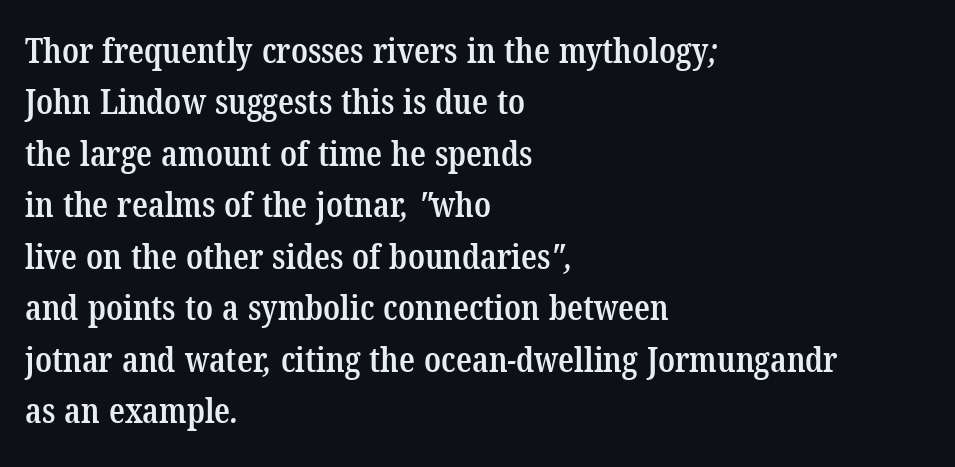
Q: Is the text bold? A: Semi-bold.
Q: Is the typeface a serif or a sans-serif typeface? A: Serif.
Q: Is the text underlined? A: No.
Q: How is the paragraph aligned? A: Left-aligned.
Q: Is the spacing between letters normal or unusually wide? A: Normal.
Q: Is the spacing between lines tight, normal or loose? A: Normal.
Q: Width (condensed, normal, or wide)? A: Condensed.
Q: Stroke contrast? A: Low.
Q: x-height? A: Medium.
Q: Monospaced? A: No.
